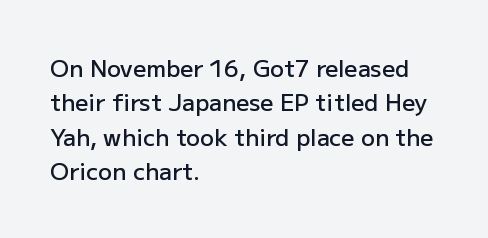
{"italic": "no", "bold": "semi", "underline": "no", "align": "left", "line_spacing": "normal", "line_spacing_ratio": 1.5, "letter_spacing": "normal", "letter_spacing_em": 0.0, "glyph_px": 23}
